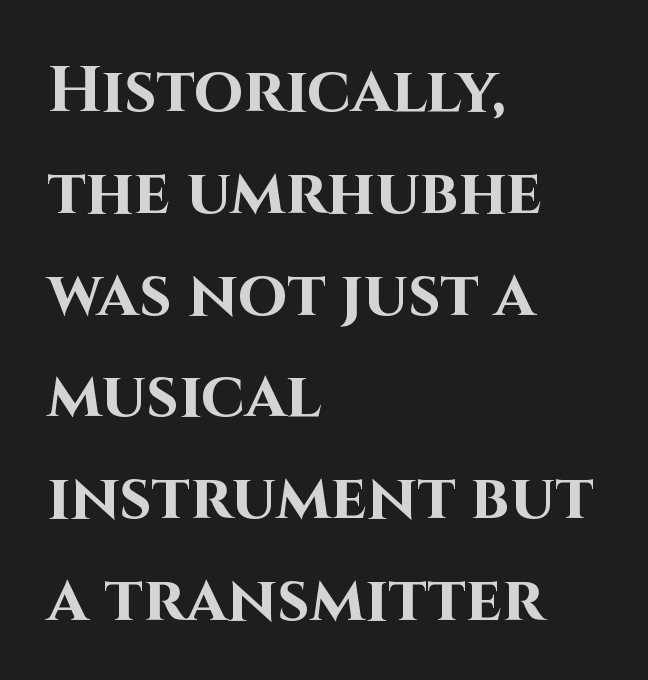
{"serif": "no", "italic": "no", "bold": "yes", "weight": "bold", "width": "normal", "stroke_contrast": "high", "x_height": "large", "monospaced": "no", "underline": "no", "align": "left", "line_spacing": "normal", "line_spacing_ratio": 1.59, "letter_spacing": "normal", "letter_spacing_em": 0.0, "glyph_px": 64}
